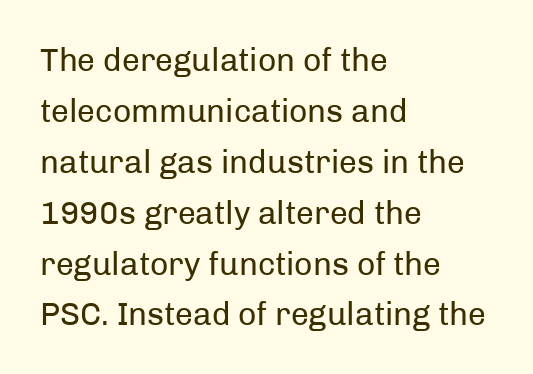
Q: Is the text bold? A: No.
Q: Is the text italic (slanted)? A: No, it is upright.
Q: Is the typeface a serif or a sans-serif typeface? A: Sans-serif.
Q: Is the text underlined? A: No.
Q: How is the paragraph aligned? A: Left-aligned.
Q: Is the spacing between letters normal or unusually wide? A: Normal.
Q: Is the spacing between lines tight, normal or loose? A: Normal.
Q: Width (condensed, normal, or wide)? A: Normal.
Q: Stroke contrast? A: Low.
Q: x-height? A: Medium.
Q: Monospaced? A: No.
